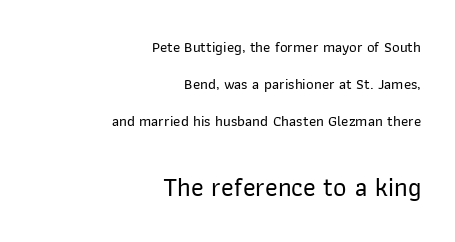
{"italic": "no", "underline": "no", "align": "right", "line_spacing": "loose", "line_spacing_ratio": 2.47, "letter_spacing": "normal", "letter_spacing_em": 0.0, "larger_block": "second", "size_ratio": 1.73, "glyph_px": 26}
